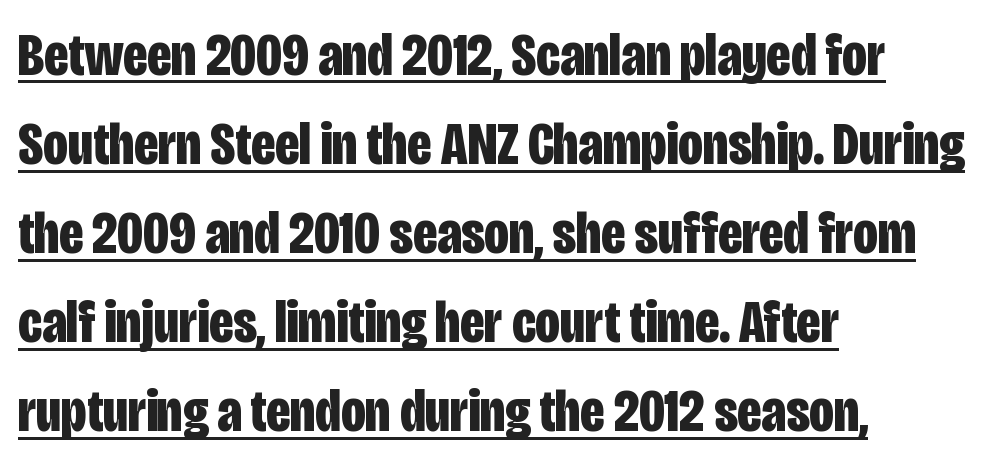
{"serif": "no", "italic": "no", "bold": "yes", "weight": "bold", "width": "condensed", "stroke_contrast": "low", "x_height": "large", "monospaced": "no", "underline": "yes", "align": "left", "line_spacing": "normal", "line_spacing_ratio": 1.46, "letter_spacing": "normal", "letter_spacing_em": 0.0, "glyph_px": 61}
